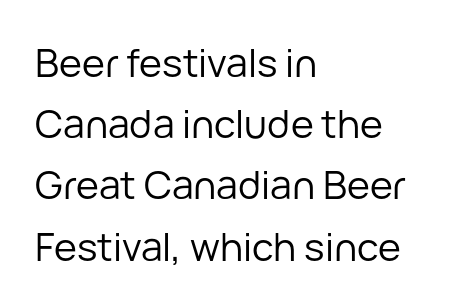
The image shows 39 px regular-weight sans-serif type, upright; set left-aligned, normal line spacing (1.57x), normal letter spacing, not underlined; low stroke contrast and a medium x-height.
